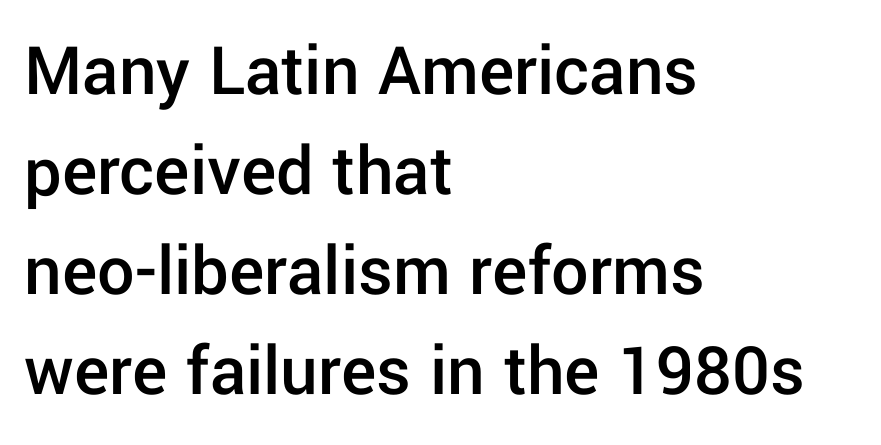
Q: Is the text bold? A: Semi-bold.
Q: Is the text italic (slanted)? A: No, it is upright.
Q: Is the typeface a serif or a sans-serif typeface? A: Sans-serif.
Q: Is the text underlined? A: No.
Q: How is the paragraph aligned? A: Left-aligned.
Q: Is the spacing between letters normal or unusually wide? A: Normal.
Q: Is the spacing between lines tight, normal or loose? A: Normal.
Q: Width (condensed, normal, or wide)? A: Normal.
Q: Stroke contrast? A: Low.
Q: x-height? A: Medium.
Q: Monospaced? A: No.
